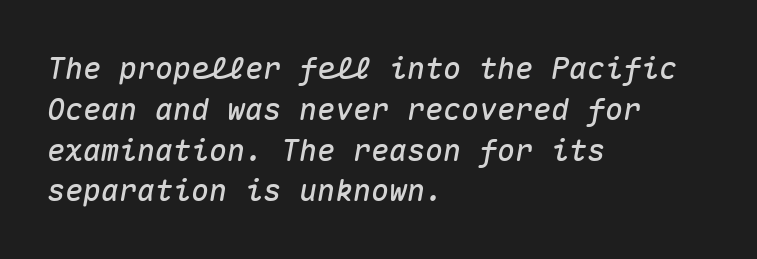
Every character here occupies the same horizontal width, giving the sample a typewriter-like rhythm. The paragraph has a hard left edge and a soft right edge. Does the leading feel generous? No, just average. You can tell it's italic because the verticals aren't actually vertical. These lines keep a tight, regular rhythm from letter to letter.
